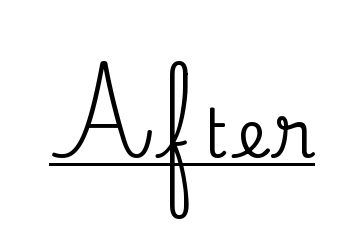
{"serif": "yes", "italic": "no", "width": "normal", "stroke_contrast": "medium", "x_height": "small", "monospaced": "no", "underline": "yes", "glyph_px": 67}
